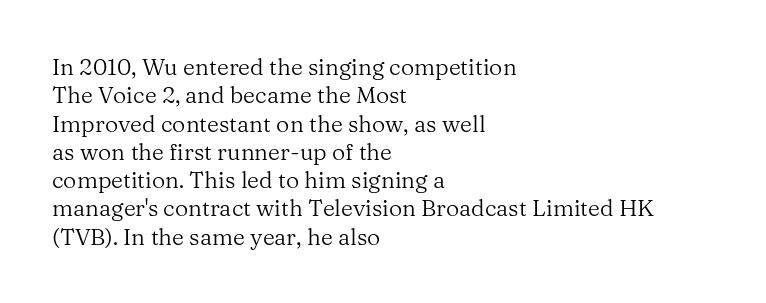
The image shows 23 px text type, upright; set left-aligned, line spacing 1.23x, normal letter spacing, not underlined.
